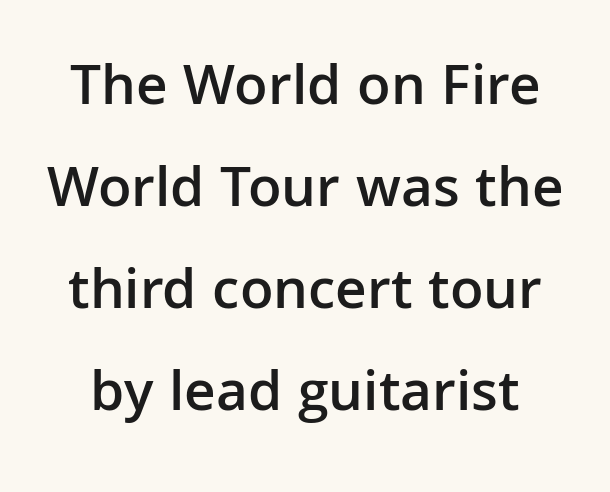
Does the lettering tilt? It doesn't — this is upright. Caption: semibold face, moderately heavy strokes. Look at the tracking — it's just the regular setting, nothing added. This sample has the flowing, uneven cadence of proportional lettering. Are there feet on the stems? There aren't — it's a sans. Clear beneath every line of the passage.
